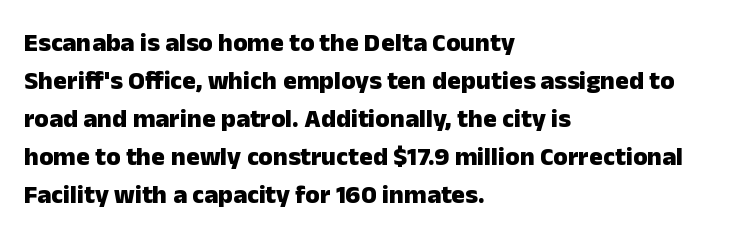
Q: Is the text bold? A: Yes.
Q: Is the text italic (slanted)? A: No, it is upright.
Q: Is the text underlined? A: No.
Q: How is the paragraph aligned? A: Left-aligned.
Q: Is the spacing between letters normal or unusually wide? A: Normal.
Q: Is the spacing between lines tight, normal or loose? A: Normal.
